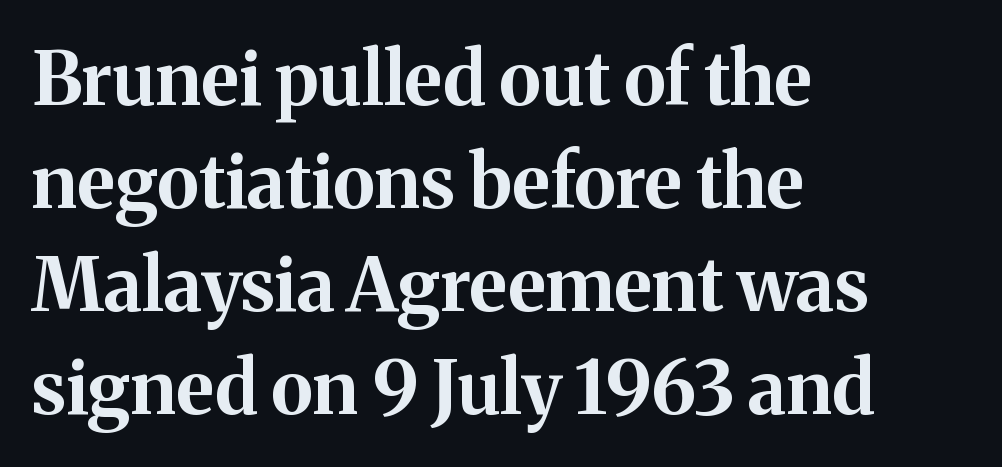
The image shows 74 px bold serif type, upright; set left-aligned, normal line spacing (1.39x), normal letter spacing, not underlined; medium stroke contrast and a medium x-height.
